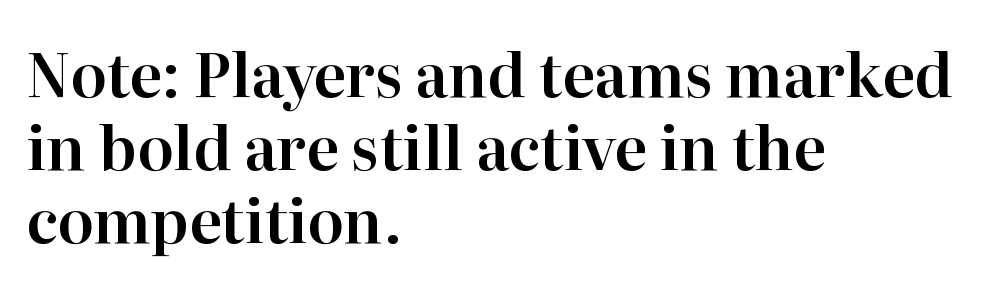
{"serif": "yes", "italic": "no", "width": "normal", "stroke_contrast": "high", "x_height": "medium", "monospaced": "no", "underline": "no", "align": "left", "line_spacing_ratio": 1.22, "letter_spacing": "normal", "letter_spacing_em": 0.0, "glyph_px": 60}
